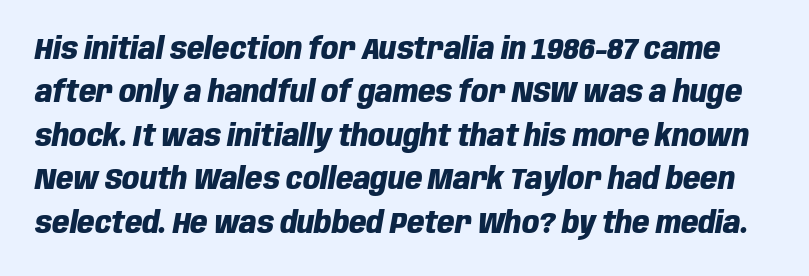
{"italic": "yes", "lean": "right", "slant_degrees": 10, "bold": "yes", "weight": "heavy", "width": "condensed", "stroke_contrast": "low", "x_height": "large", "monospaced": "no", "underline": "no", "line_spacing": "normal", "line_spacing_ratio": 1.45, "letter_spacing": "normal", "letter_spacing_em": 0.0, "glyph_px": 30}
